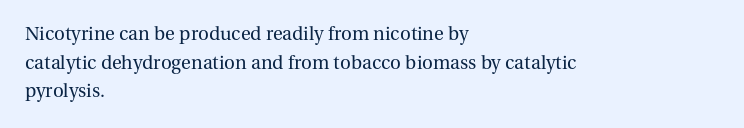
The image shows 20 px text type, upright; set left-aligned, normal line spacing (1.43x), normal letter spacing, not underlined.
